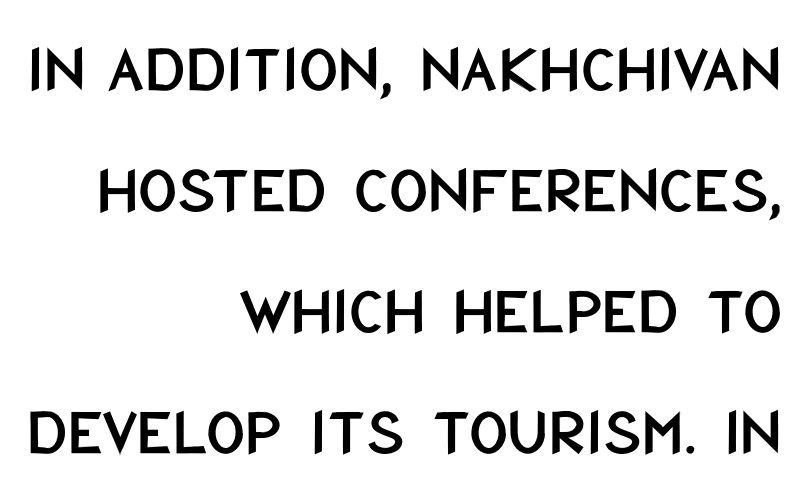
Upright lettering throughout. I'd call this a sans setting — the letters go barefoot. The typesetter chose a ragged-left arrangement here. The face used here is rendered with its standard letterfit. A typesetter would call this proportional, since set widths differ per character.
